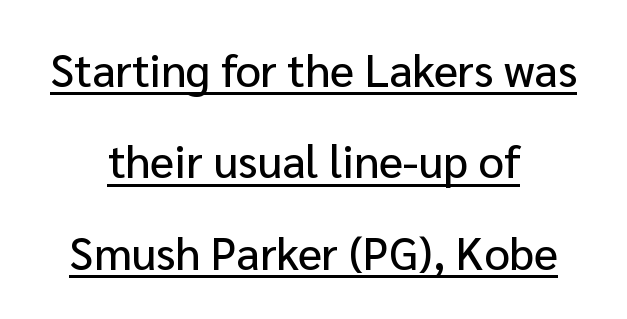
Q: Is the text italic (slanted)? A: No, it is upright.
Q: Is the typeface a serif or a sans-serif typeface? A: Sans-serif.
Q: Is the text underlined? A: Yes.
Q: How is the paragraph aligned? A: Centered.
Q: Is the spacing between letters normal or unusually wide? A: Normal.
Q: Is the spacing between lines tight, normal or loose? A: Loose.
Q: Width (condensed, normal, or wide)? A: Normal.
Q: Stroke contrast? A: Low.
Q: x-height? A: Medium.
Q: Monospaced? A: No.
